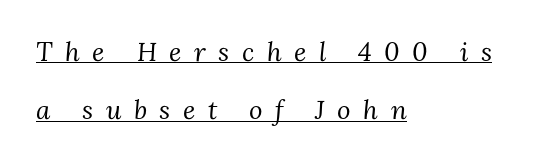
The passage shown is underscored from start to finish. No letter is thick-stroked: the sample isn't bold. Slant detected: the letters are inclined. The setting favours the left margin, as ordinary paragraphs usually do. Horizontal bands of white between lines are thick stripes.
